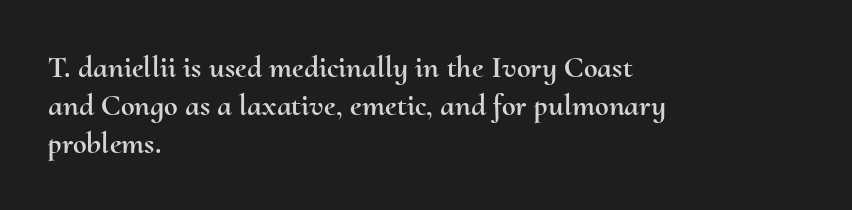
Caption: standard tracking, unaltered. Typeset ragged right — the left edge is the straight one. The font's upright variant was chosen for this text. The letters advance in unequal steps, a hallmark of proportional type.
